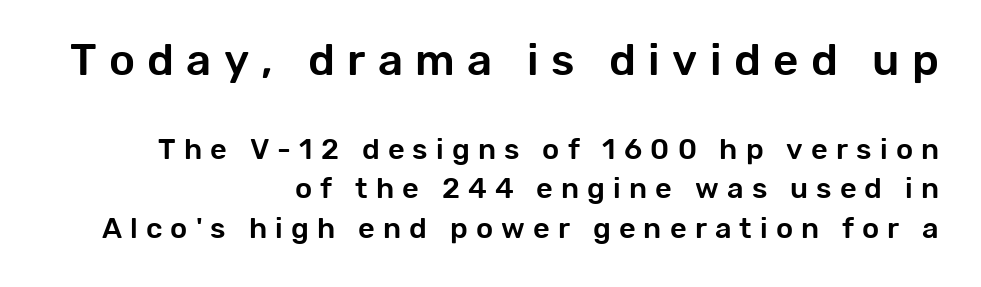
The image shows 44 px sans-serif type, upright; set right-aligned, normal line spacing (1.36x), unusually wide letter spacing (+0.28 em), not underlined; the first (top) block is 1.52x larger; low stroke contrast and a medium x-height.
